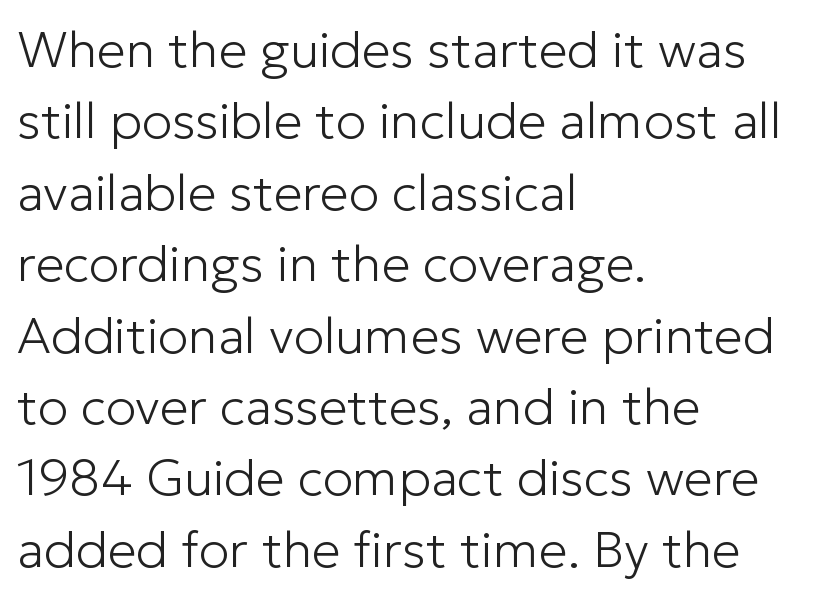
Q: Is the text bold? A: No.
Q: Is the text italic (slanted)? A: No, it is upright.
Q: Is the typeface a serif or a sans-serif typeface? A: Sans-serif.
Q: Is the text underlined? A: No.
Q: How is the paragraph aligned? A: Left-aligned.
Q: Is the spacing between letters normal or unusually wide? A: Normal.
Q: Is the spacing between lines tight, normal or loose? A: Normal.
Q: Width (condensed, normal, or wide)? A: Normal.
Q: Stroke contrast? A: Low.
Q: x-height? A: Medium.
Q: Monospaced? A: No.
